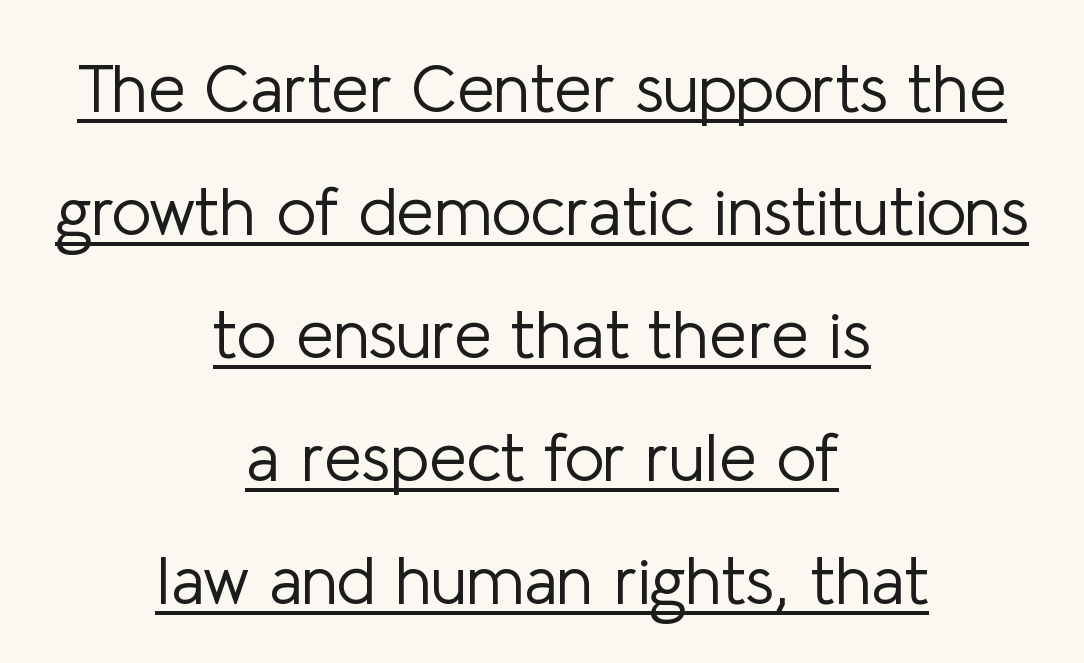
{"serif": "no", "italic": "no", "bold": "no", "weight": "light", "width": "normal", "stroke_contrast": "low", "x_height": "medium", "monospaced": "no", "underline": "yes", "align": "center", "line_spacing_ratio": 1.81, "letter_spacing": "normal", "letter_spacing_em": 0.0, "glyph_px": 68}
